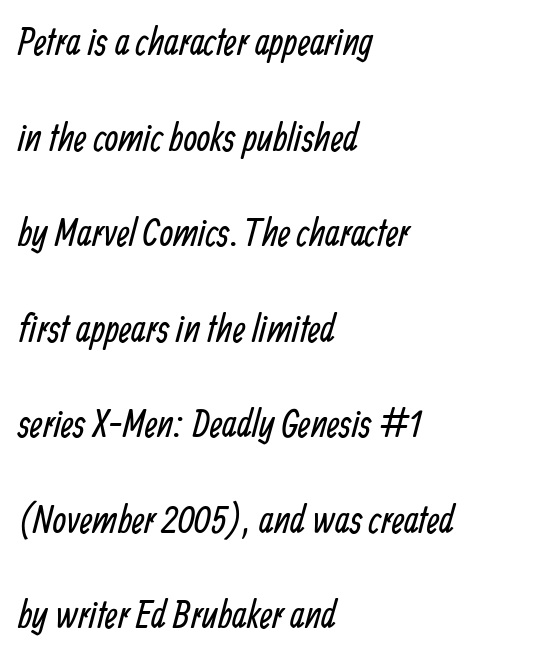
No feet cap the strokes, marking this as sans-serif type. Stems here are at most as thick as an everyday book face. Leading is clearly above the norm, producing a sparse column. Caption: standard tracking, unaltered. Which margin do the lines hug? The left one — the right edge is uneven.
